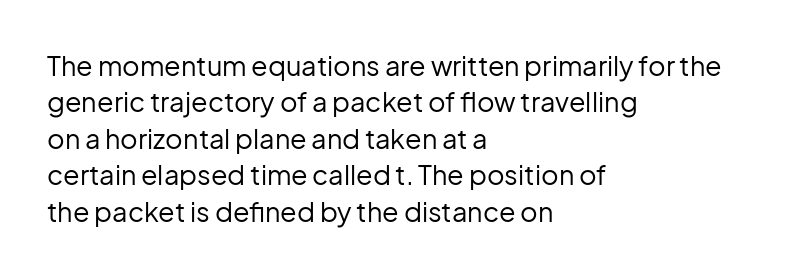
Upright lettering throughout. Reading down the column, the eye jumps a familiar distance to each next line. The typesetting does not lean heavy: it is not bold. Horizontal alignment here is leftward, the default for most running prose. The space directly below the letters is spotless. Glyph-to-glyph distance matches everyday printed text.
